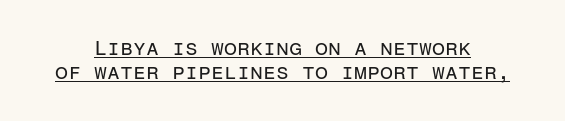
The image shows 21 px text type, upright; set line spacing 1.16x, normal letter spacing, underlined.
